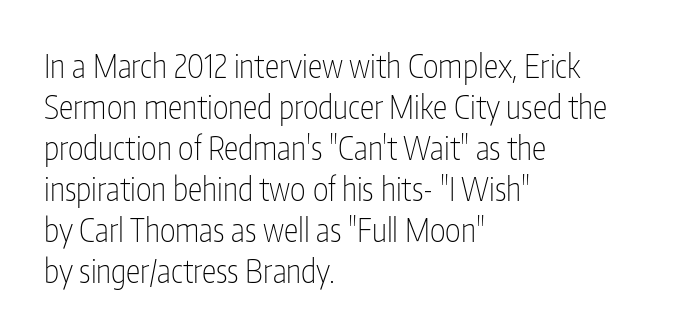
{"serif": "no", "italic": "no", "bold": "no", "weight": "thin", "width": "condensed", "stroke_contrast": "low", "x_height": "medium", "monospaced": "no", "underline": "no", "align": "left", "line_spacing_ratio": 1.24, "letter_spacing": "normal", "letter_spacing_em": 0.0, "glyph_px": 33}
